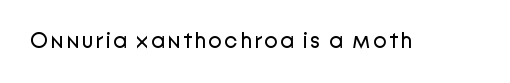
The specimen reads as upright at a glance. The face looks like a standard text weight, possibly lighter. Nobody drew a line under any word here.
